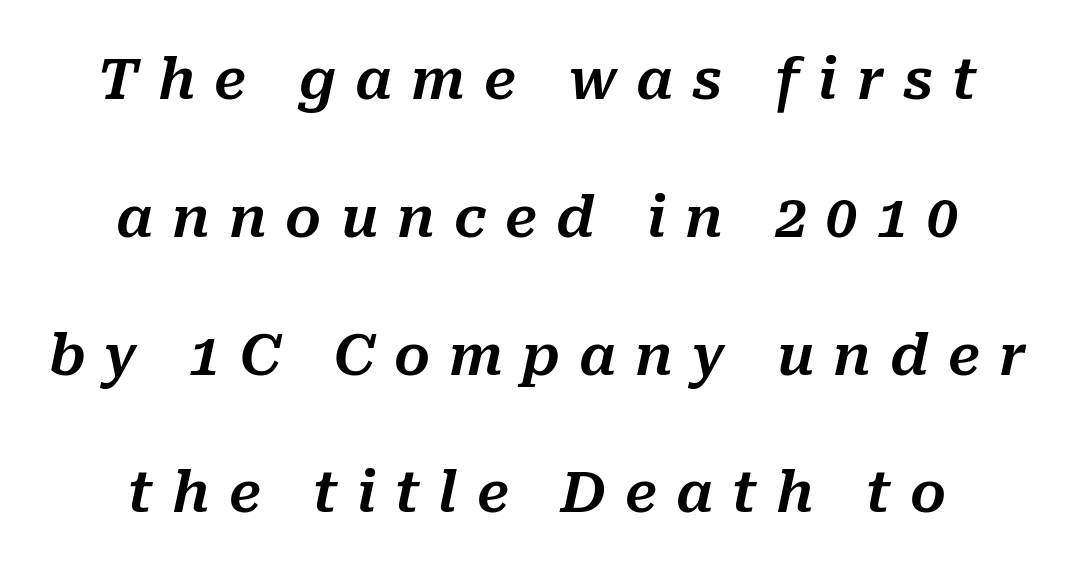
The image shows 56 px text type, italic (leaning right); set loose line spacing (2.46x), unusually wide letter spacing (+0.34 em), not underlined; medium stroke contrast and a medium x-height.
